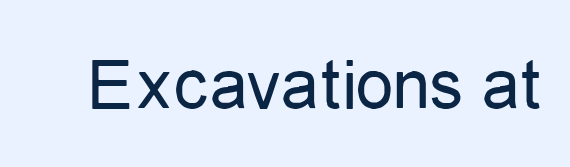
Q: Is the text bold? A: No.
Q: Is the text italic (slanted)? A: No, it is upright.
Q: Is the typeface a serif or a sans-serif typeface? A: Sans-serif.
Q: Is the text underlined? A: No.
Q: Is the spacing between letters normal or unusually wide? A: Normal.
Q: Width (condensed, normal, or wide)? A: Condensed.
Q: Stroke contrast? A: Low.
Q: x-height? A: Medium.
Q: Monospaced? A: No.
